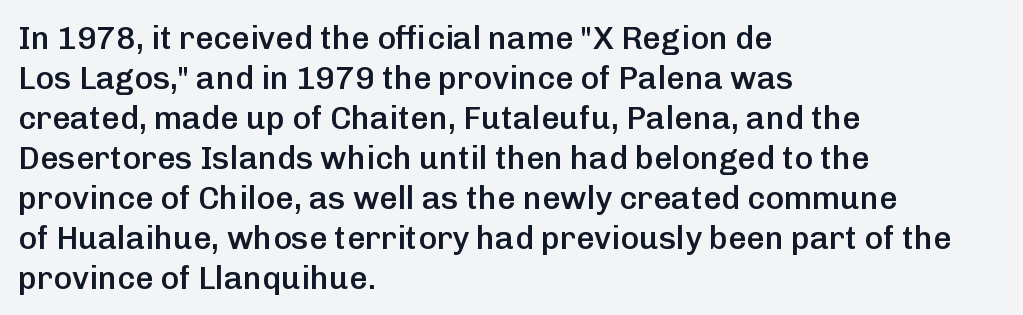
Q: Is the text bold? A: Semi-bold.
Q: Is the text italic (slanted)? A: No, it is upright.
Q: Is the typeface a serif or a sans-serif typeface? A: Sans-serif.
Q: Is the text underlined? A: No.
Q: How is the paragraph aligned? A: Left-aligned.
Q: Is the spacing between letters normal or unusually wide? A: Normal.
Q: Is the spacing between lines tight, normal or loose? A: Normal.
Q: Width (condensed, normal, or wide)? A: Normal.
Q: Stroke contrast? A: Low.
Q: x-height? A: Medium.
Q: Monospaced? A: No.
